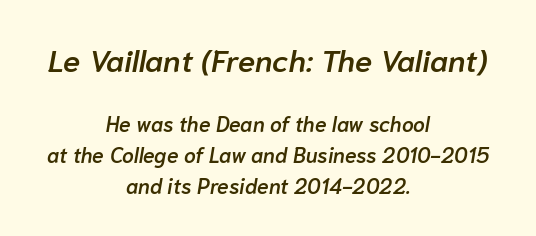
{"italic": "yes", "lean": "right", "slant_degrees": 10, "bold": "semi", "weight": "semibold", "width": "normal", "stroke_contrast": "low", "x_height": "medium", "monospaced": "no", "underline": "no", "align": "center", "line_spacing": "normal", "line_spacing_ratio": 1.48, "letter_spacing": "normal", "letter_spacing_em": 0.0, "larger_block": "first", "size_ratio": 1.48, "glyph_px": 31}
